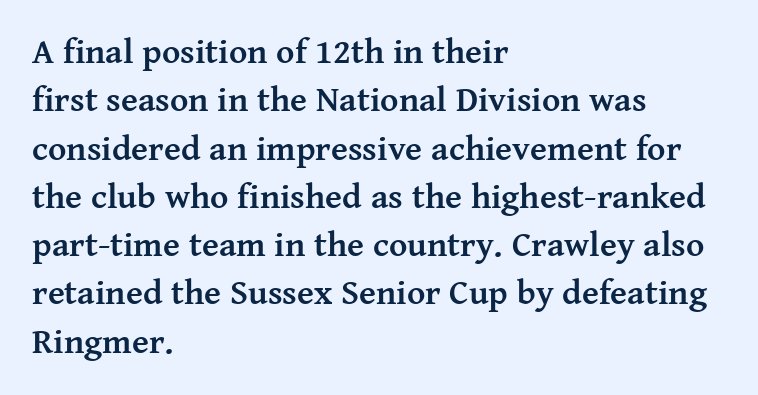
Words appear dense and cohesive because spacing is normal. Does the type have serifs? Yes, each stem ends in a small foot. The string is rendered with underlining switched off. Characters remain perfectly vertical along every line. Looks like regular typesetting: each glyph gets only the width it needs.
